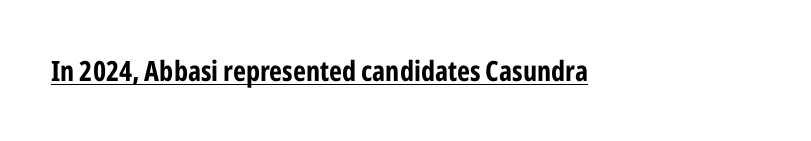
Q: Is the text bold? A: Yes.
Q: Is the text italic (slanted)? A: No, it is upright.
Q: Is the typeface a serif or a sans-serif typeface? A: Sans-serif.
Q: Is the text underlined? A: Yes.
Q: Is the spacing between letters normal or unusually wide? A: Normal.
Q: Width (condensed, normal, or wide)? A: Condensed.
Q: Stroke contrast? A: Low.
Q: x-height? A: Medium.
Q: Monospaced? A: No.
